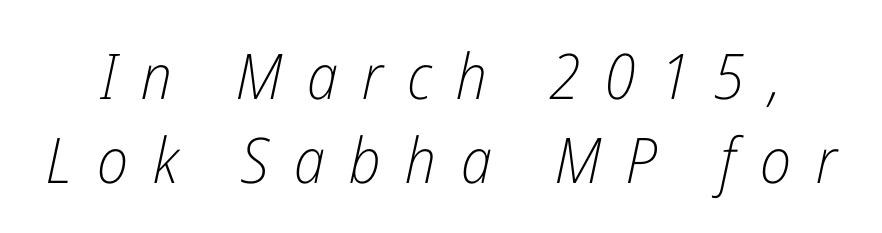
The image shows 63 px light, condensed type, italic (leaning right); set normal line spacing (1.33x), unusually wide letter spacing (+0.39 em), not underlined; low stroke contrast and a medium x-height.
